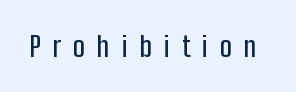
The image shows 28 px condensed sans-serif type, upright; set unusually wide letter spacing (+0.43 em), not underlined; low stroke contrast and a medium x-height.
